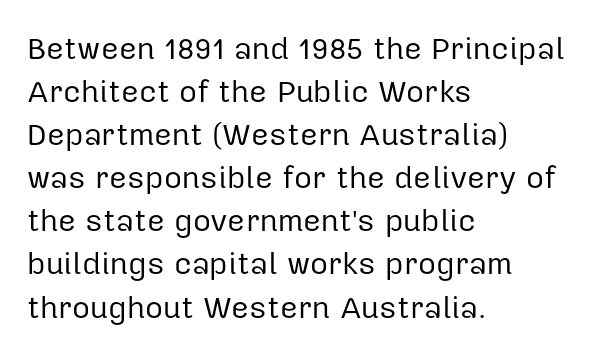
A roman cut, with each character standing at attention. The setting favours the left margin, as ordinary paragraphs usually do. Baseline-to-baseline distance is the conventional proportion of letter height. The type is set solid horizontally, with unmodified tracking. Bare-footed words on every line.
